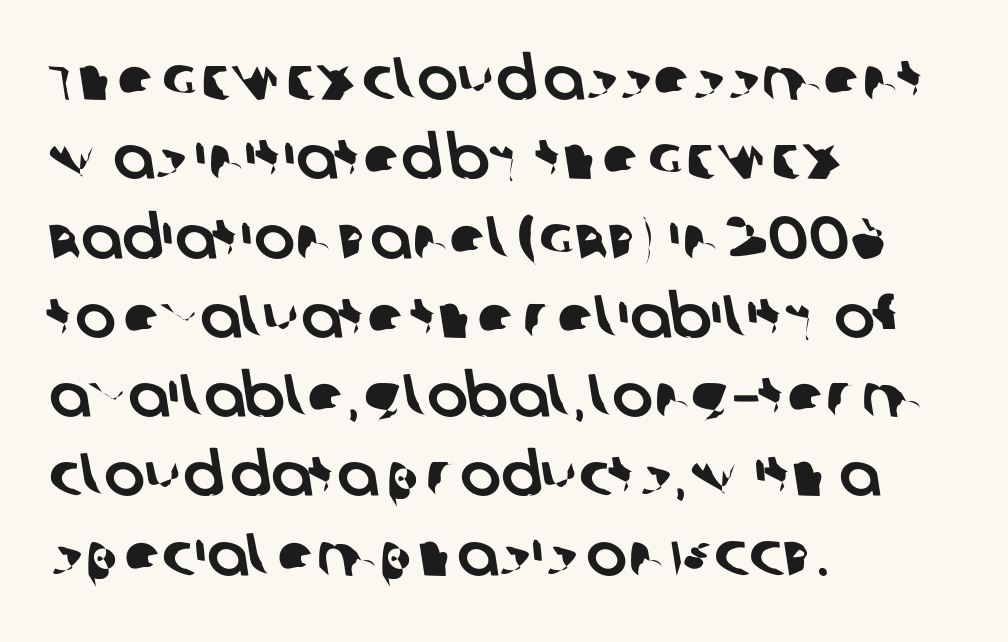
The image shows 61 px sans-serif type; set left-aligned, normal line spacing (1.3x), normal letter spacing, not underlined; low stroke contrast and a large x-height.
